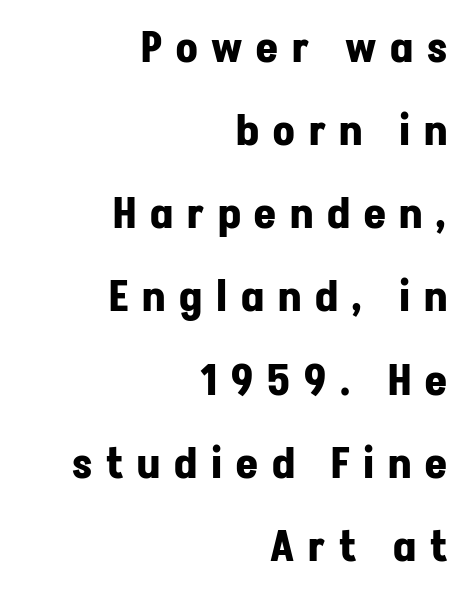
This rendering widens character spacing well past its baseline value. Is this a fixed-width face? No — the glyphs have proportional, varying widths. Line ends are locked; line starts wander. Font category for this specimen: sans-serif. Does the weight exceed regular? Yes, all the way to bold. Horizontal bands of white between lines are thick stripes.
